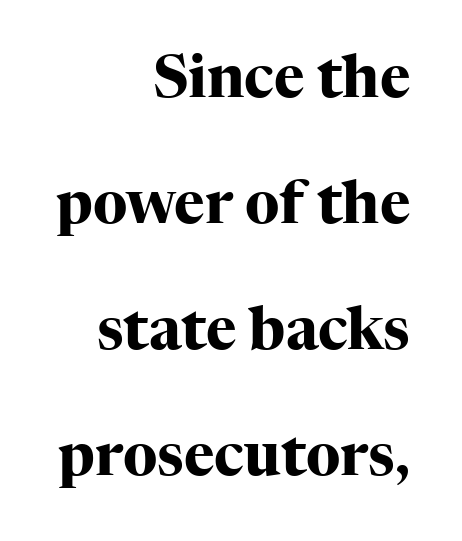
{"serif": "yes", "italic": "no", "bold": "yes", "weight": "heavy", "width": "normal", "stroke_contrast": "high", "x_height": "medium", "monospaced": "no", "underline": "no", "align": "right", "line_spacing": "loose", "line_spacing_ratio": 2.17, "letter_spacing": "normal", "letter_spacing_em": 0.0, "glyph_px": 58}
